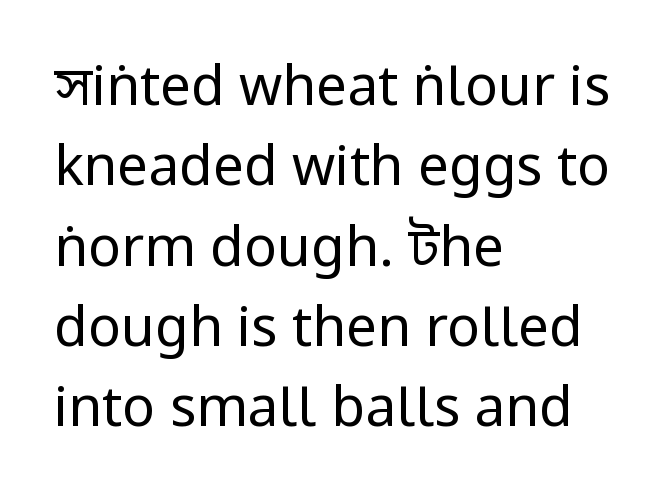
Q: Is the text bold? A: No.
Q: Is the text italic (slanted)? A: No, it is upright.
Q: Is the typeface a serif or a sans-serif typeface? A: Sans-serif.
Q: Is the text underlined? A: No.
Q: How is the paragraph aligned? A: Left-aligned.
Q: Is the spacing between letters normal or unusually wide? A: Normal.
Q: Is the spacing between lines tight, normal or loose? A: Normal.
Q: Width (condensed, normal, or wide)? A: Condensed.
Q: Stroke contrast? A: Low.
Q: x-height? A: Large.
Q: Monospaced? A: No.
